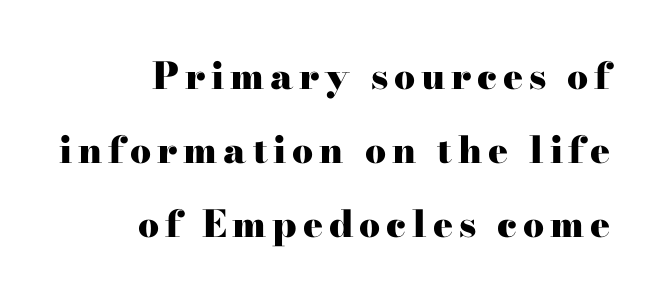
Q: Is the text bold? A: Yes.
Q: Is the text italic (slanted)? A: No, it is upright.
Q: Is the typeface a serif or a sans-serif typeface? A: Serif.
Q: Is the text underlined? A: No.
Q: How is the paragraph aligned? A: Right-aligned.
Q: Is the spacing between lines tight, normal or loose? A: Loose.
Q: Width (condensed, normal, or wide)? A: Wide.
Q: Stroke contrast? A: High.
Q: x-height? A: Small.
Q: Monospaced? A: No.
